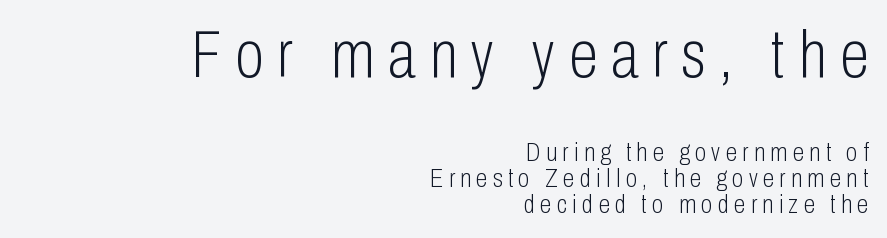
{"serif": "no", "italic": "no", "bold": "no", "weight": "light", "width": "condensed", "stroke_contrast": "low", "x_height": "medium", "monospaced": "no", "underline": "no", "align": "right", "line_spacing": "tight", "line_spacing_ratio": 1.0, "letter_spacing": "wide", "letter_spacing_em": 0.21, "larger_block": "first", "size_ratio": 2.54, "glyph_px": 66}
